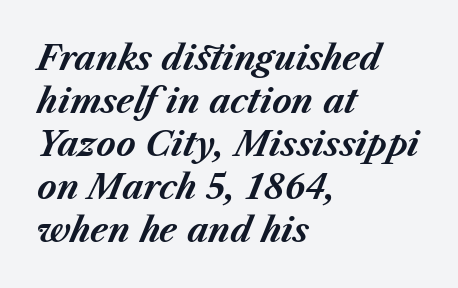
Pretty heavy lettering here — definitely bold. Quick note: underline off. You could call the tracking neutral — neither tight nor loose. Proportional: the letters do not fall into vertical columns.
